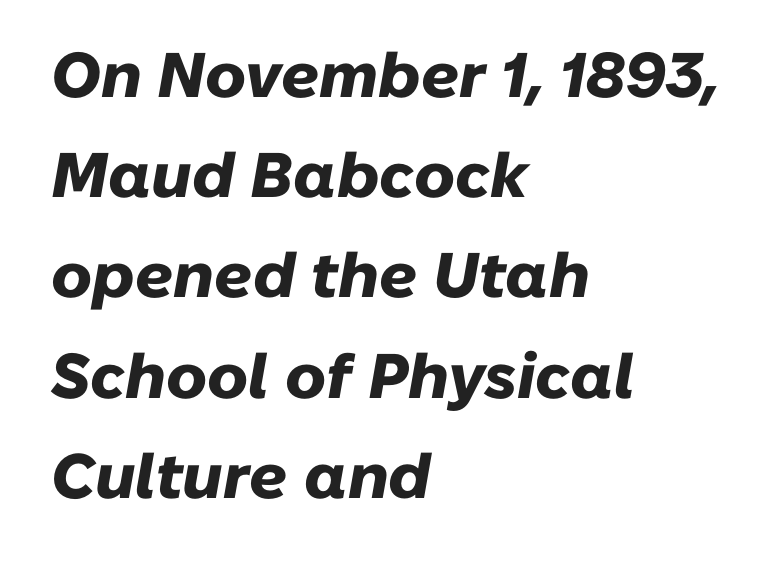
Q: Is the text bold? A: Yes.
Q: Is the text italic (slanted)? A: Yes, it leans right by about 10 degrees.
Q: Is the text underlined? A: No.
Q: How is the paragraph aligned? A: Left-aligned.
Q: Is the spacing between letters normal or unusually wide? A: Normal.
Q: Is the spacing between lines tight, normal or loose? A: Normal.
Q: Width (condensed, normal, or wide)? A: Normal.
Q: Stroke contrast? A: Low.
Q: x-height? A: Medium.
Q: Monospaced? A: No.
